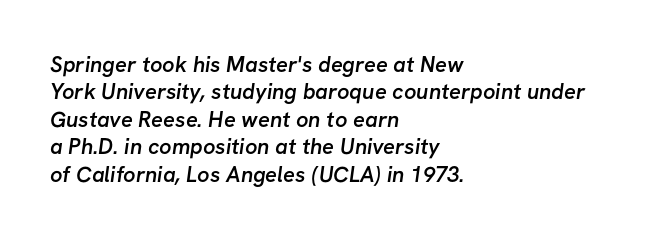
{"bold": "semi", "underline": "no", "align": "left", "line_spacing": "normal", "line_spacing_ratio": 1.25, "letter_spacing": "normal", "letter_spacing_em": 0.0, "glyph_px": 22}
